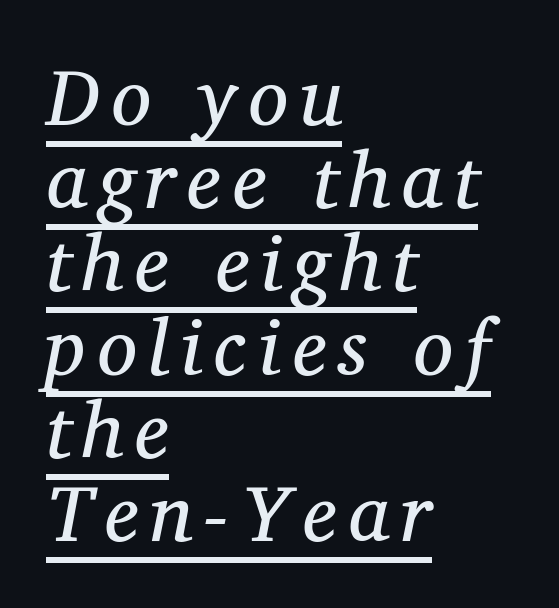
{"serif": "yes", "italic": "yes", "lean": "right", "slant_degrees": 12, "bold": "no", "weight": "regular", "width": "normal", "stroke_contrast": "medium", "x_height": "medium", "monospaced": "no", "underline": "yes", "align": "left", "line_spacing": "tight", "line_spacing_ratio": 1.04, "glyph_px": 80}
